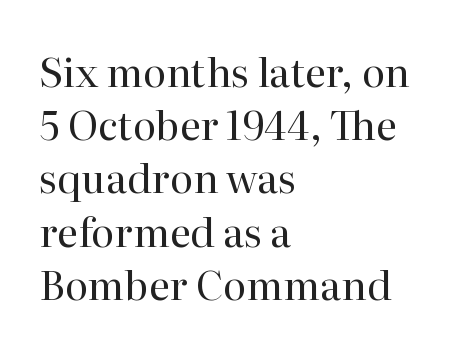
{"serif": "yes", "italic": "no", "bold": "no", "weight": "regular", "width": "normal", "stroke_contrast": "high", "x_height": "medium", "monospaced": "no", "underline": "no", "align": "left", "line_spacing": "normal", "line_spacing_ratio": 1.33, "letter_spacing": "normal", "letter_spacing_em": 0.0, "glyph_px": 40}
